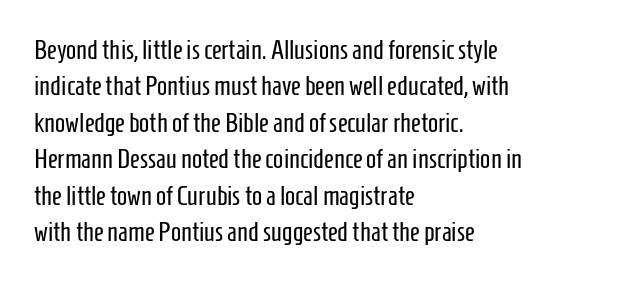
Upright lettering throughout. Reading down the column, the eye jumps a familiar distance to each next line. The typesetting does not lean heavy: it is not bold. Horizontal alignment here is leftward, the default for most running prose. The space directly below the letters is spotless. Glyph-to-glyph distance matches everyday printed text.
